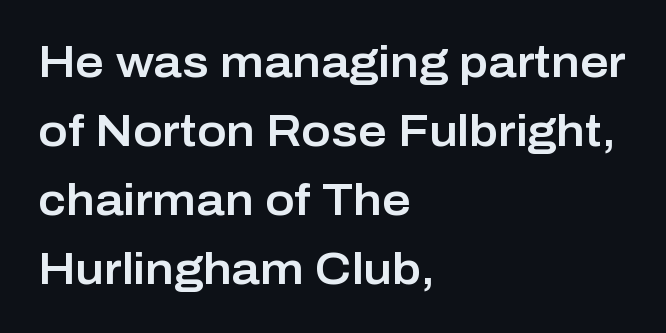
{"serif": "no", "italic": "no", "width": "normal", "stroke_contrast": "low", "x_height": "medium", "monospaced": "no", "underline": "no", "align": "left", "line_spacing": "normal", "line_spacing_ratio": 1.57, "letter_spacing": "normal", "letter_spacing_em": 0.0, "glyph_px": 44}
